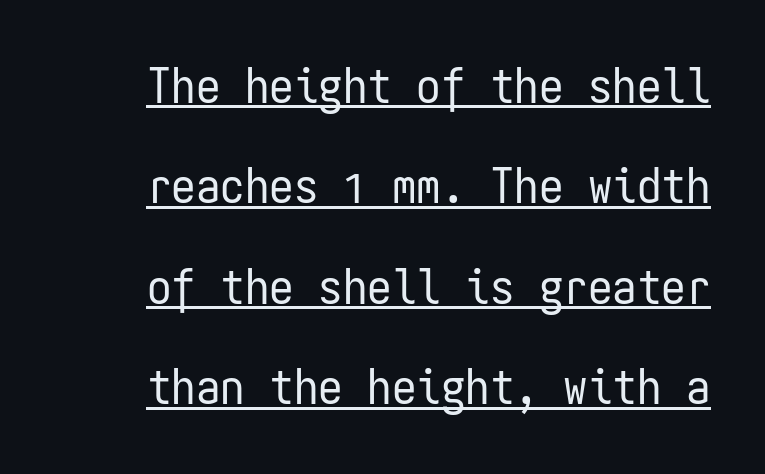
Q: Is the text bold? A: No.
Q: Is the text italic (slanted)? A: No, it is upright.
Q: Is the typeface a serif or a sans-serif typeface? A: Sans-serif.
Q: Is the text underlined? A: Yes.
Q: Is the spacing between letters normal or unusually wide? A: Normal.
Q: Is the spacing between lines tight, normal or loose? A: Loose.
Q: Width (condensed, normal, or wide)? A: Condensed.
Q: Stroke contrast? A: Low.
Q: x-height? A: Medium.
Q: Monospaced? A: Yes.
